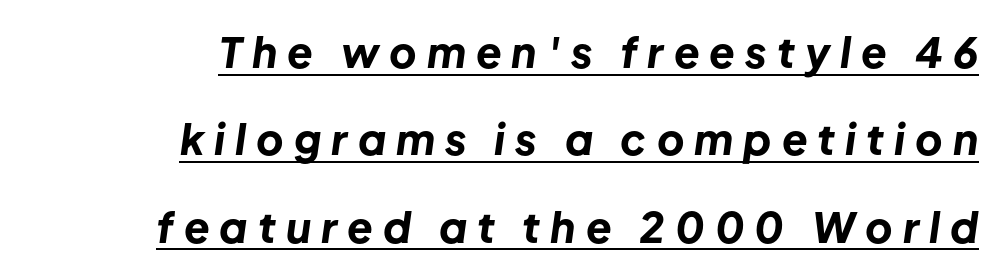
{"italic": "yes", "lean": "right", "slant_degrees": 8, "bold": "yes", "weight": "bold", "width": "normal", "stroke_contrast": "low", "x_height": "medium", "monospaced": "no", "underline": "yes", "align": "right", "line_spacing": "loose", "line_spacing_ratio": 2.08, "letter_spacing": "wide", "letter_spacing_em": 0.24, "glyph_px": 42}
